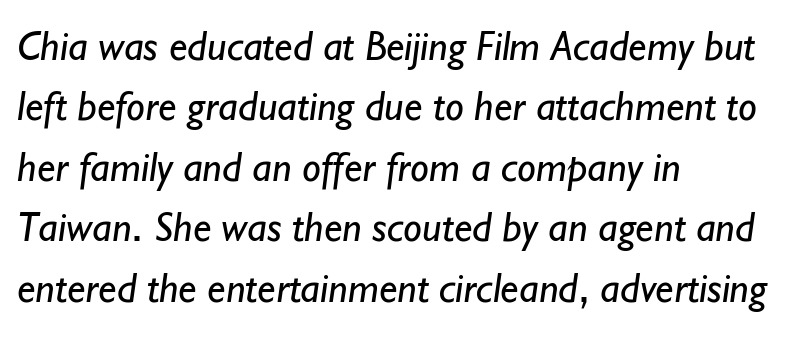
The image shows 42 px regular-weight sans-serif type; set left-aligned, normal line spacing (1.44x), normal letter spacing, not underlined; low stroke contrast and a small x-height.
